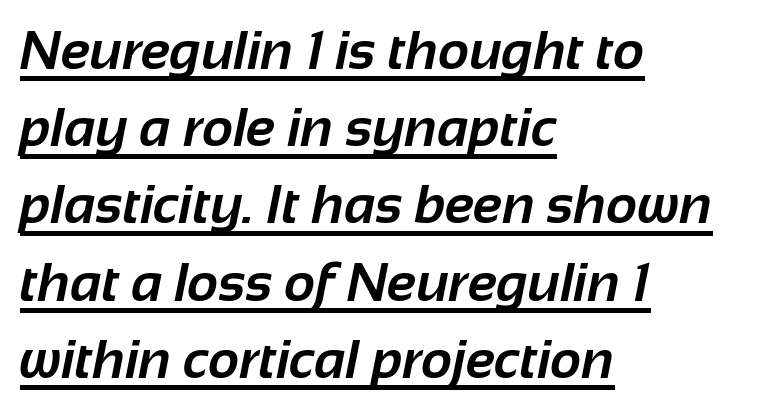
The rendering anchors every line to the left-hand side. To sum up the face: it is a sans, with no serifs. Honestly, the letter spacing is just normal — you wouldn't notice it. Normally led — the rows are evenly, conventionally spaced.
